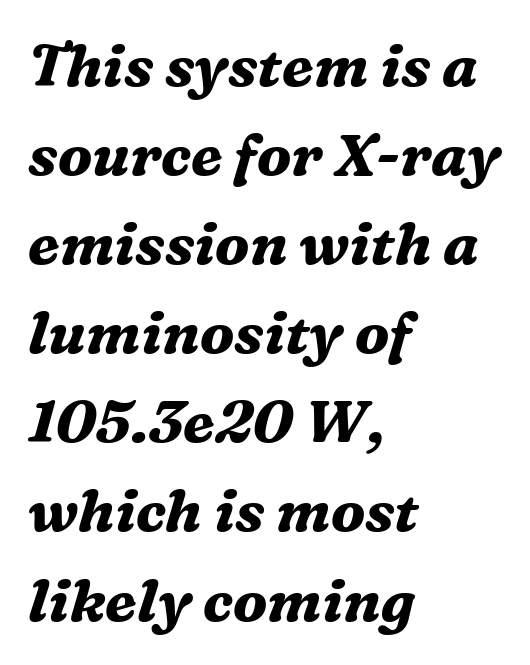
Q: Is the text bold? A: Yes.
Q: Is the text italic (slanted)? A: Yes, it leans right by about 16 degrees.
Q: Is the typeface a serif or a sans-serif typeface? A: Serif.
Q: Is the text underlined? A: No.
Q: How is the paragraph aligned? A: Left-aligned.
Q: Is the spacing between letters normal or unusually wide? A: Normal.
Q: Is the spacing between lines tight, normal or loose? A: Normal.
Q: Width (condensed, normal, or wide)? A: Normal.
Q: Stroke contrast? A: Medium.
Q: x-height? A: Medium.
Q: Monospaced? A: No.
